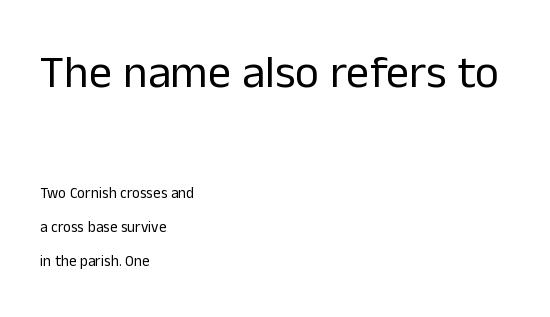
Each line starts at the same left margin while the right side varies. The typeface has the unassuming heft of standard copy or less. Stroke terminals: plain, sans-serif. Does the lettering tilt? It doesn't — this is upright. The vertical gap from one line to the next is large. No extra tracking has been applied to these lines.
